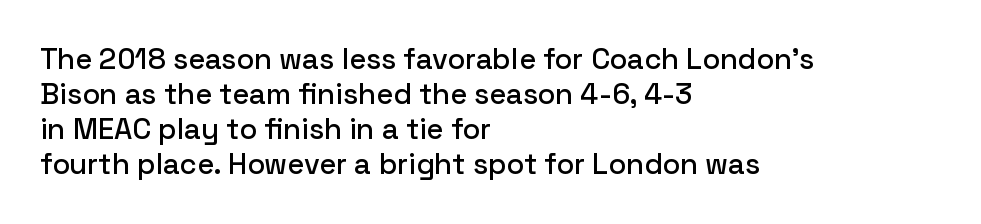
The image shows 29 px sans-serif type, upright; set left-aligned, line spacing 1.21x, normal letter spacing, not underlined; low stroke contrast and a medium x-height.
